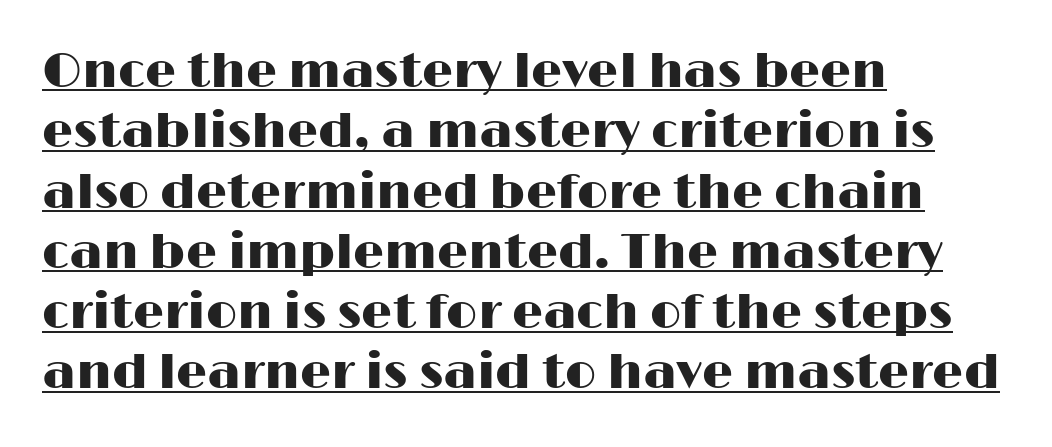
{"serif": "no", "italic": "no", "width": "wide", "stroke_contrast": "high", "x_height": "medium", "monospaced": "no", "underline": "yes", "align": "left", "line_spacing_ratio": 1.23, "letter_spacing": "normal", "letter_spacing_em": 0.0, "glyph_px": 49}
